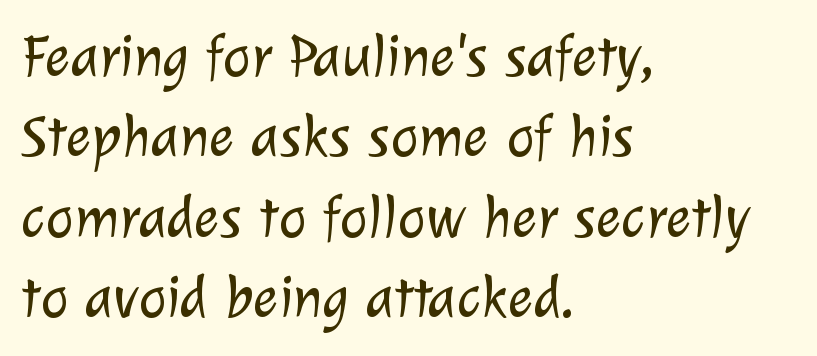
{"serif": "no", "bold": "no", "weight": "light", "width": "normal", "stroke_contrast": "low", "x_height": "medium", "monospaced": "no", "underline": "no", "align": "left", "line_spacing": "normal", "line_spacing_ratio": 1.34, "letter_spacing": "normal", "letter_spacing_em": 0.0, "glyph_px": 60}
